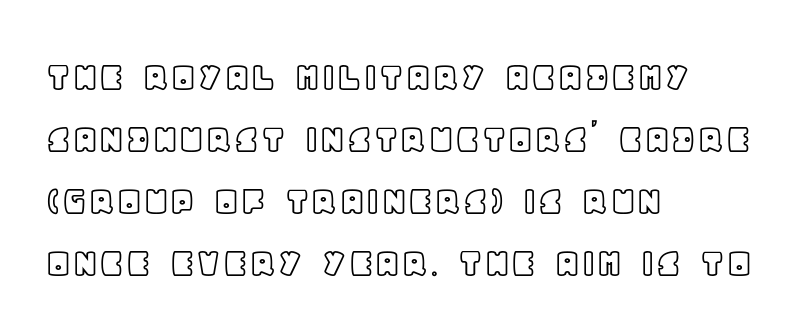
{"italic": "no", "width": "normal", "x_height": "large", "monospaced": "no", "underline": "no", "align": "left", "line_spacing": "normal", "line_spacing_ratio": 1.44, "letter_spacing": "normal", "letter_spacing_em": 0.0, "glyph_px": 43}
